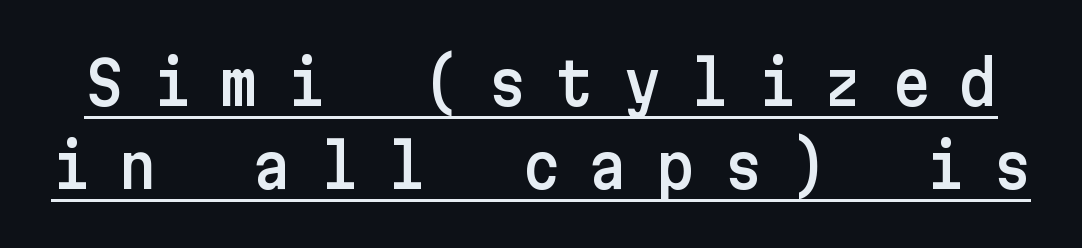
The image shows 59 px sans-serif type, upright; set normal line spacing (1.4x), unusually wide letter spacing (+0.49 em), underlined; low stroke contrast and a medium x-height.
